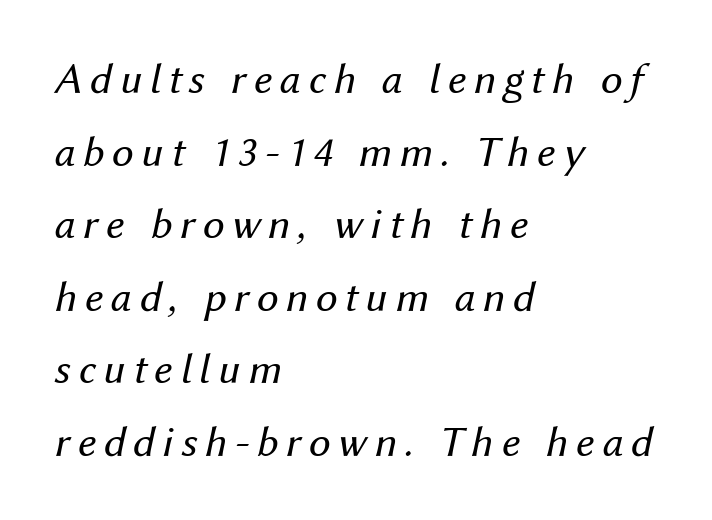
Q: Is the text bold? A: No.
Q: Is the text italic (slanted)? A: Yes, it leans right by about 12 degrees.
Q: Is the text underlined? A: No.
Q: How is the paragraph aligned? A: Left-aligned.
Q: Is the spacing between lines tight, normal or loose? A: Normal.
Q: Width (condensed, normal, or wide)? A: Normal.
Q: Stroke contrast? A: Medium.
Q: x-height? A: Medium.
Q: Monospaced? A: No.
